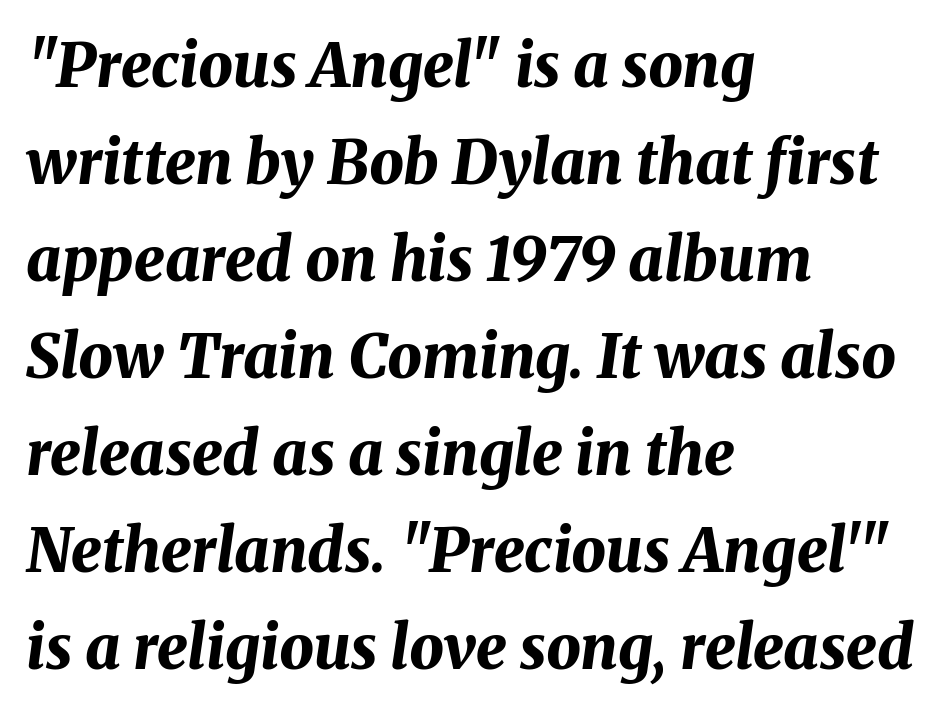
{"italic": "yes", "lean": "right", "slant_degrees": 8, "bold": "yes", "weight": "bold", "width": "normal", "stroke_contrast": "medium", "x_height": "medium", "monospaced": "no", "underline": "no", "align": "left", "line_spacing": "normal", "line_spacing_ratio": 1.59, "letter_spacing": "normal", "letter_spacing_em": 0.0, "glyph_px": 61}
